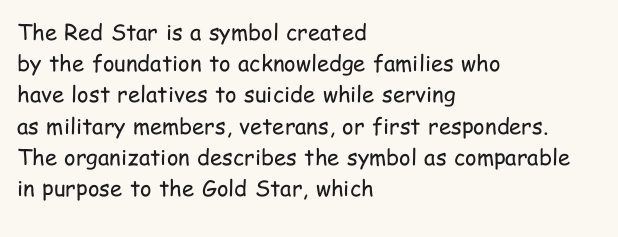
Every row of glyphs begins at an identical x-position on the left. The typesetting does not lean heavy: it is not bold. One glance says typical: line gaps are just what's usual. Underlining? Definitely not there.
